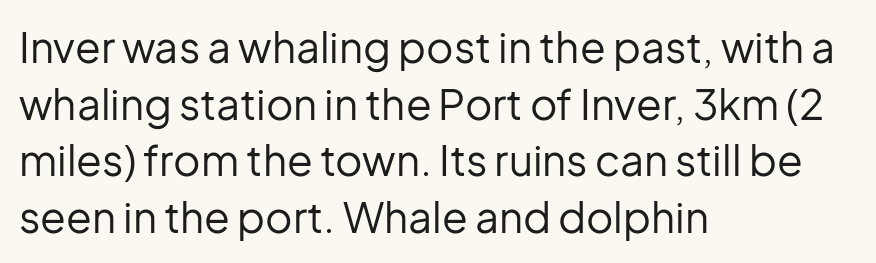
The image shows 42 px regular-weight sans-serif type, upright; set left-aligned, normal line spacing (1.35x), normal letter spacing, not underlined; low stroke contrast and a medium x-height.
